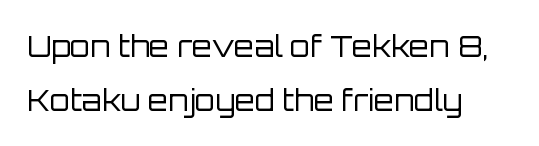
Q: Is the text bold? A: No.
Q: Is the text italic (slanted)? A: No, it is upright.
Q: Is the typeface a serif or a sans-serif typeface? A: Sans-serif.
Q: Is the text underlined? A: No.
Q: How is the paragraph aligned? A: Left-aligned.
Q: Is the spacing between letters normal or unusually wide? A: Normal.
Q: Width (condensed, normal, or wide)? A: Normal.
Q: Stroke contrast? A: Low.
Q: x-height? A: Large.
Q: Monospaced? A: No.
